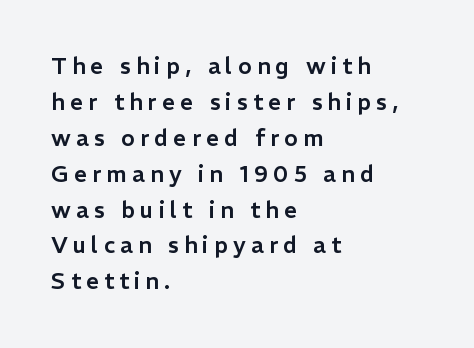
Q: Is the text italic (slanted)? A: No, it is upright.
Q: Is the text underlined? A: No.
Q: How is the paragraph aligned? A: Left-aligned.
Q: Is the spacing between letters normal or unusually wide? A: Unusually wide.
Q: Is the spacing between lines tight, normal or loose? A: Normal.
